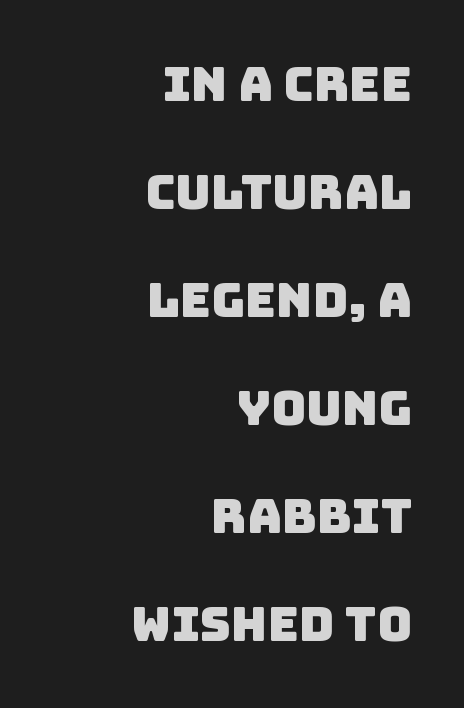
{"serif": "no", "width": "normal", "stroke_contrast": "low", "x_height": "large", "monospaced": "no", "underline": "no", "align": "right", "line_spacing": "loose", "line_spacing_ratio": 2.25, "letter_spacing": "normal", "letter_spacing_em": 0.0, "glyph_px": 48}
